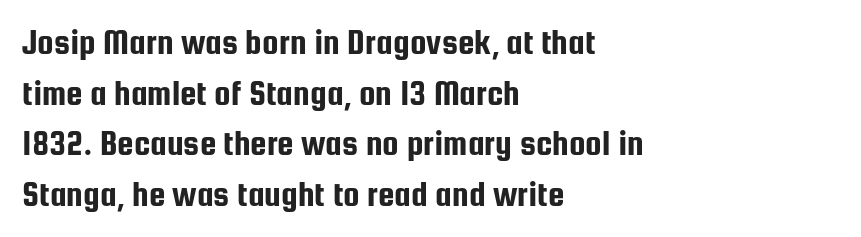
The image shows 37 px condensed sans-serif type, upright; set left-aligned, normal line spacing (1.37x), normal letter spacing, not underlined; low stroke contrast and a medium x-height.
